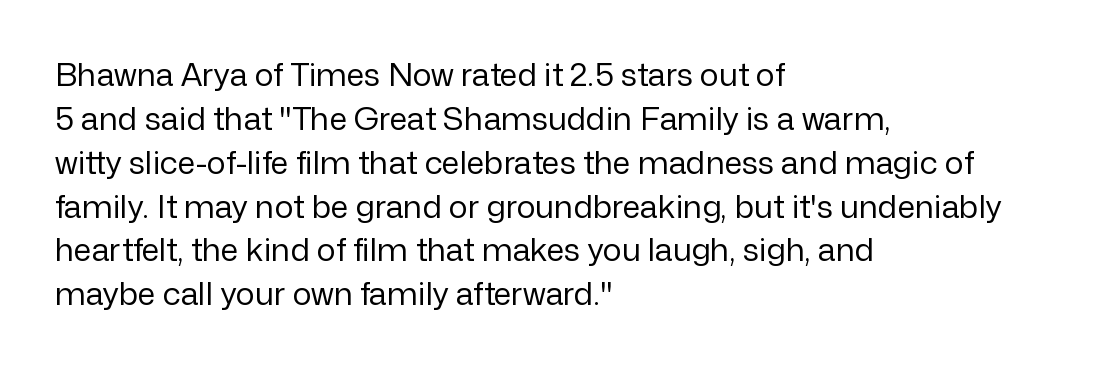
{"serif": "no", "italic": "no", "bold": "no", "weight": "regular", "width": "normal", "stroke_contrast": "low", "x_height": "medium", "monospaced": "no", "underline": "no", "align": "left", "line_spacing": "normal", "line_spacing_ratio": 1.37, "letter_spacing": "normal", "letter_spacing_em": 0.0, "glyph_px": 32}
